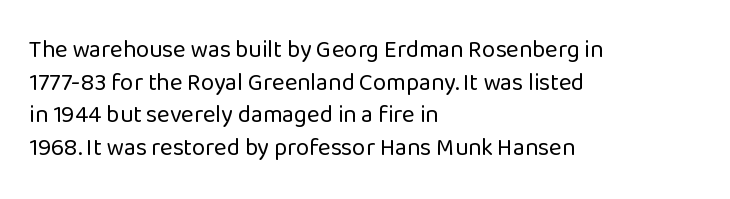
Plain, unruled lines of type. Ordinary non-slanted type is in use. Does extra space separate the letters? No, they use regular spacing. This is not heavy type; no bold has been used. These lines sit exactly where default settings would place them. Reading down the block, your eye returns to a fixed left position each line.
